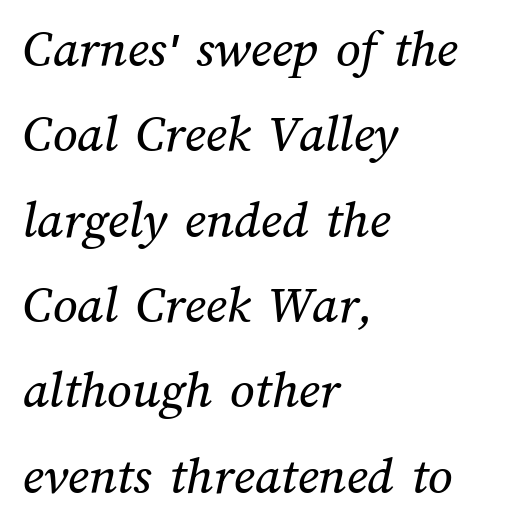
The image shows 54 px text type; set left-aligned, normal line spacing (1.58x), normal letter spacing, not underlined; medium stroke contrast and a medium x-height.
